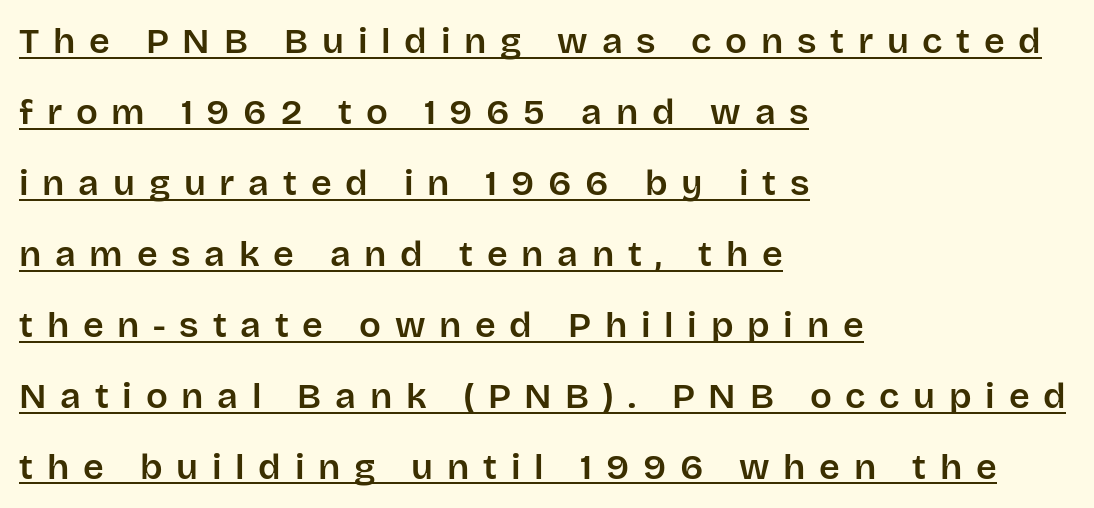
This rendering employs a face without finishing strokes, i.e., a sans-serif. Is the block centered? No — it sits flush against the left margin. Observe the wide spacing: letters keep a clear distance from each other. Caption: lettering with a line underneath. This sample has the flowing, uneven cadence of proportional lettering.
